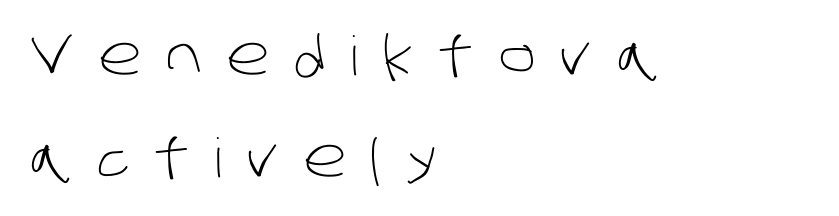
The image shows 54 px light sans-serif type; set left-aligned, line spacing 1.89x, unusually wide letter spacing (+0.46 em), not underlined; low stroke contrast and a large x-height.
